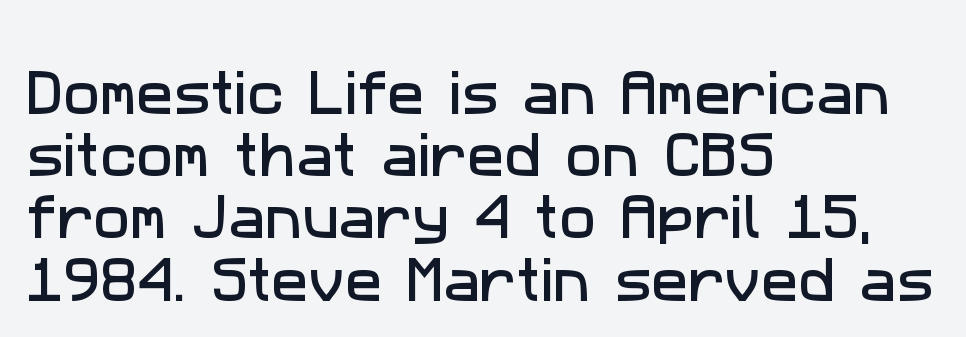
Q: Is the typeface a serif or a sans-serif typeface? A: Sans-serif.
Q: Is the text underlined? A: No.
Q: How is the paragraph aligned? A: Left-aligned.
Q: Is the spacing between letters normal or unusually wide? A: Normal.
Q: Is the spacing between lines tight, normal or loose? A: Normal.
Q: Width (condensed, normal, or wide)? A: Normal.
Q: Stroke contrast? A: Low.
Q: x-height? A: Medium.
Q: Monospaced? A: No.
